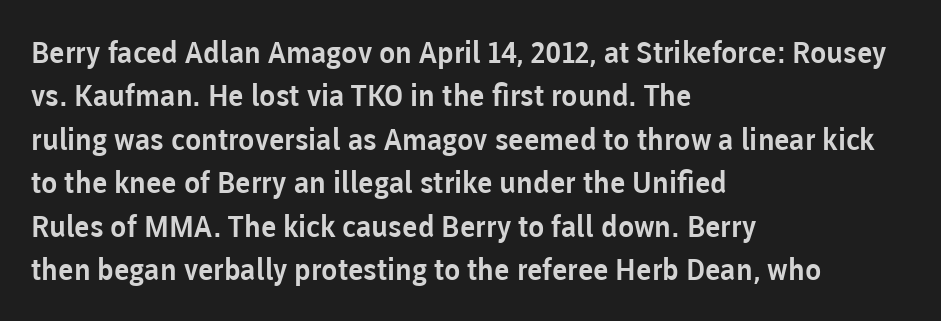
Looks like regular typesetting: each glyph gets only the width it needs. Clear beneath every line of the passage. This sample uses a sans-serif face. The leading is moderate, giving the passage an even texture. Tracking value appears to be zero — textbook default spacing.
